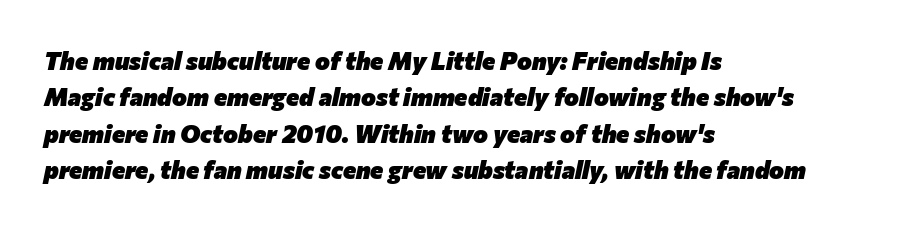
Q: Is the text bold? A: Yes.
Q: Is the text italic (slanted)? A: Yes, it leans right by about 12 degrees.
Q: Is the text underlined? A: No.
Q: How is the paragraph aligned? A: Left-aligned.
Q: Is the spacing between letters normal or unusually wide? A: Normal.
Q: Is the spacing between lines tight, normal or loose? A: Normal.
